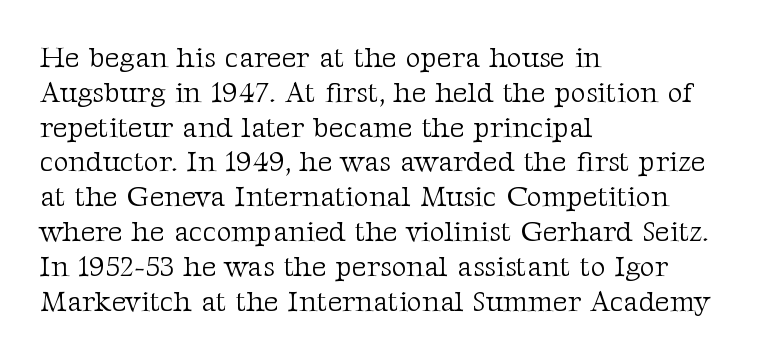
{"serif": "yes", "italic": "no", "bold": "no", "weight": "light", "width": "normal", "stroke_contrast": "medium", "x_height": "medium", "monospaced": "no", "underline": "no", "align": "left", "line_spacing_ratio": 1.2, "letter_spacing": "normal", "letter_spacing_em": 0.0, "glyph_px": 29}
